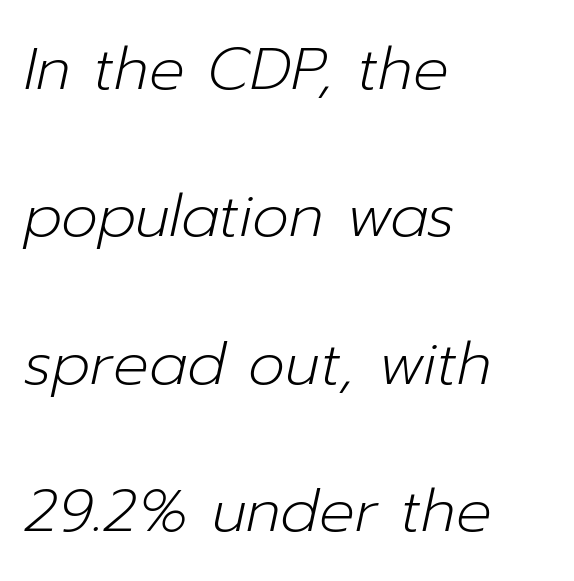
The image shows 59 px light type, italic (leaning right); set left-aligned, loose line spacing (2.5x), normal letter spacing, not underlined; low stroke contrast and a medium x-height.
